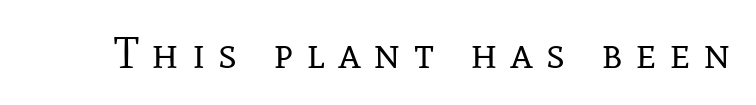
Q: Is the text bold? A: No.
Q: Is the text italic (slanted)? A: No, it is upright.
Q: Is the typeface a serif or a sans-serif typeface? A: Serif.
Q: Is the text underlined? A: No.
Q: Is the spacing between letters normal or unusually wide? A: Unusually wide.
Q: Width (condensed, normal, or wide)? A: Normal.
Q: Stroke contrast? A: Low.
Q: x-height? A: Medium.
Q: Monospaced? A: No.
